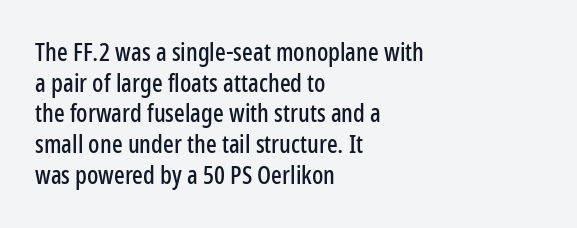
The image shows 25 px text type, upright; set left-aligned, line spacing 1.23x, normal letter spacing, not underlined.
